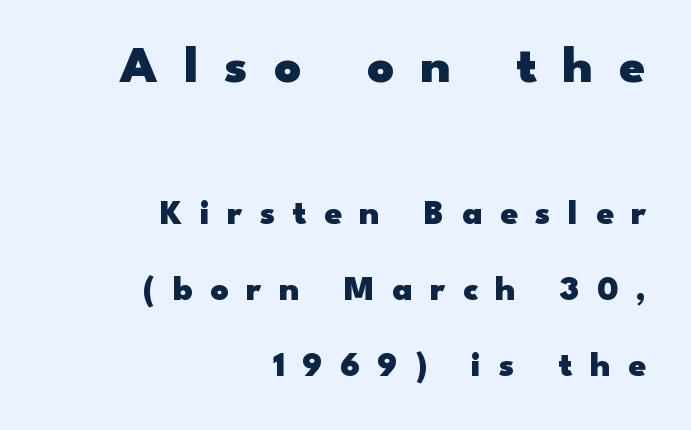
Q: Is the text bold? A: Yes.
Q: Is the text italic (slanted)? A: No, it is upright.
Q: Is the typeface a serif or a sans-serif typeface? A: Sans-serif.
Q: Is the text underlined? A: No.
Q: How is the paragraph aligned? A: Right-aligned.
Q: Is the spacing between letters normal or unusually wide? A: Unusually wide.
Q: Is the spacing between lines tight, normal or loose? A: Loose.
Q: Which block of text is set in a larger size, the first (top) or the second (bottom)? A: The first (top) one.
Q: Width (condensed, normal, or wide)? A: Wide.
Q: Stroke contrast? A: Low.
Q: x-height? A: Small.
Q: Monospaced? A: No.
